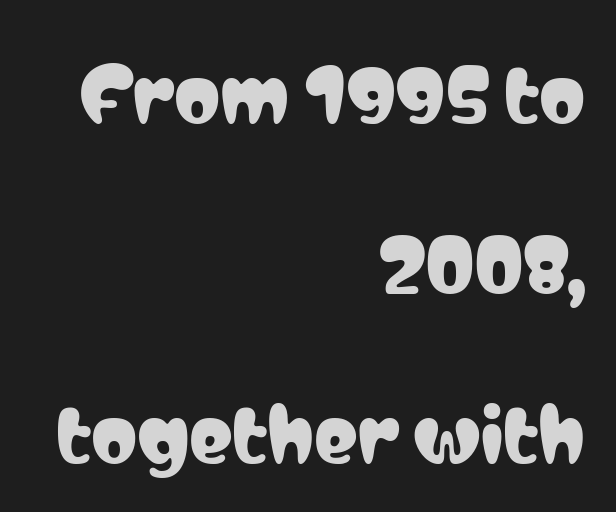
Q: Is the text italic (slanted)? A: No, it is upright.
Q: Is the typeface a serif or a sans-serif typeface? A: Sans-serif.
Q: Is the text underlined? A: No.
Q: How is the paragraph aligned? A: Right-aligned.
Q: Is the spacing between letters normal or unusually wide? A: Normal.
Q: Is the spacing between lines tight, normal or loose? A: Loose.
Q: Width (condensed, normal, or wide)? A: Condensed.
Q: Stroke contrast? A: Low.
Q: x-height? A: Medium.
Q: Monospaced? A: No.
